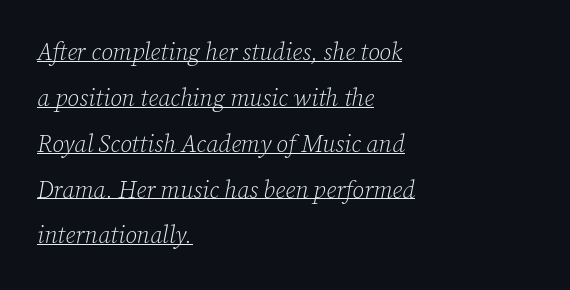
The passage shown is underscored from start to finish. Characters are canted at an angle relative to the baseline's perpendicular. Vertically, the passage feels expansive, rows floating well apart. The weight tops out at a normal text grade.
